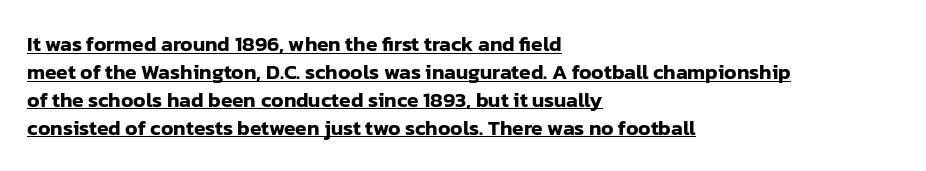
{"italic": "no", "underline": "yes", "align": "left", "line_spacing": "normal", "line_spacing_ratio": 1.33, "letter_spacing": "normal", "letter_spacing_em": 0.0, "glyph_px": 21}
